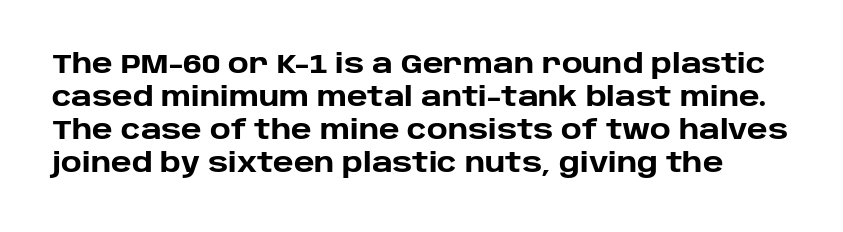
This sample keeps an unexceptional amount of space between lines. In terms of weight, the rendering is a true, heavy bold. Short note: letters normally spaced. Plain, unruled lines of type.
